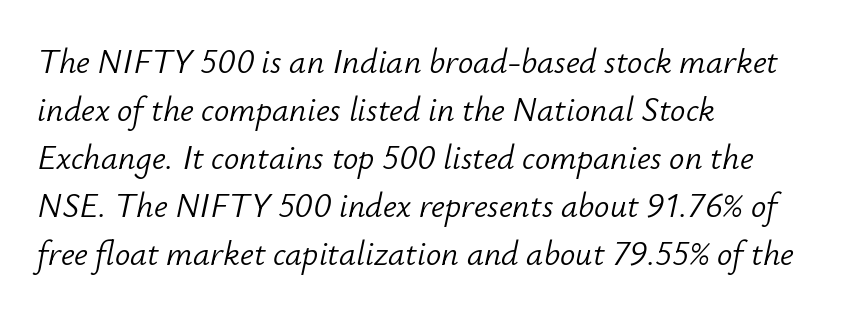
The image shows 34 px light type, italic (leaning right); set left-aligned, normal line spacing (1.41x), normal letter spacing, not underlined; low stroke contrast and a small x-height.
